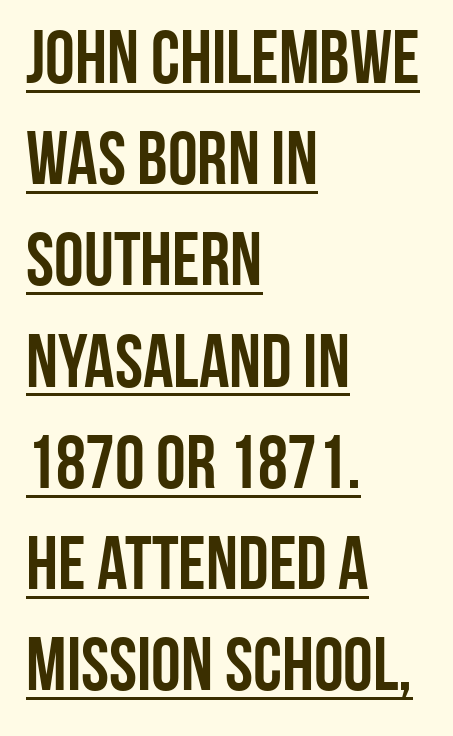
The passage shown stacks its lines at a standard gap. In terms of posture, this sample is upright. Notice how the passage keeps a crisp vertical edge on the left only. Notice how a bar underscores the lettering throughout. Think of a printed novel: that variable character pitch is what you see here.
